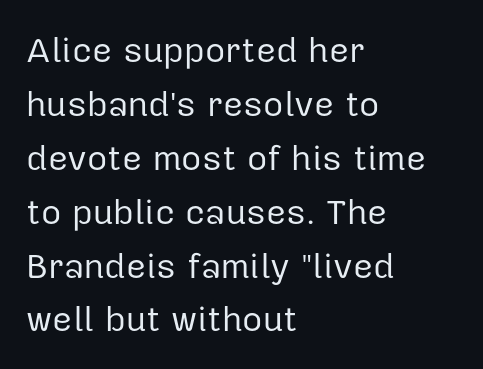
Q: Is the text bold? A: No.
Q: Is the text italic (slanted)? A: No, it is upright.
Q: Is the typeface a serif or a sans-serif typeface? A: Sans-serif.
Q: Is the text underlined? A: No.
Q: How is the paragraph aligned? A: Left-aligned.
Q: Is the spacing between letters normal or unusually wide? A: Normal.
Q: Is the spacing between lines tight, normal or loose? A: Normal.
Q: Width (condensed, normal, or wide)? A: Normal.
Q: Stroke contrast? A: Low.
Q: x-height? A: Medium.
Q: Monospaced? A: No.
